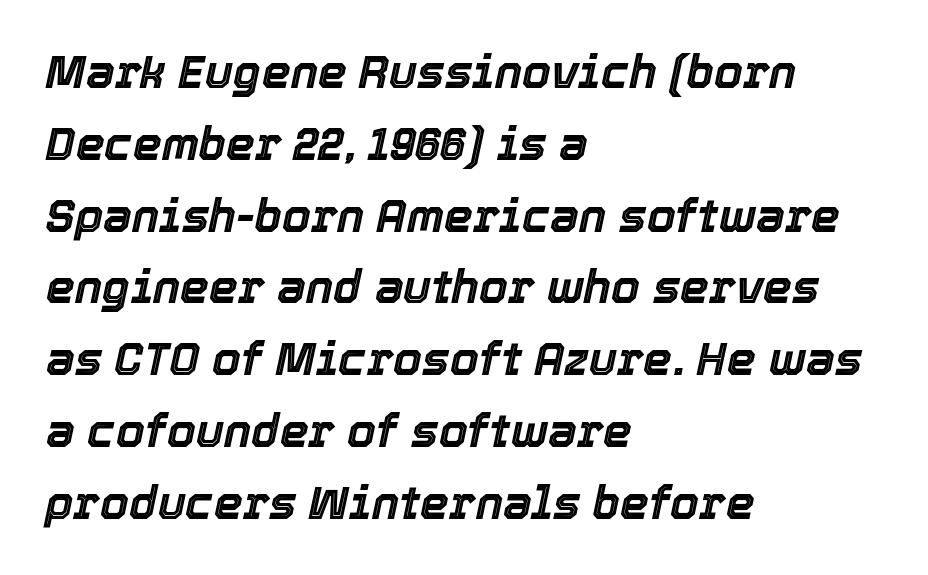
The image shows 46 px text type, italic (leaning right); set left-aligned, normal line spacing (1.56x), normal letter spacing, not underlined; a medium x-height.
